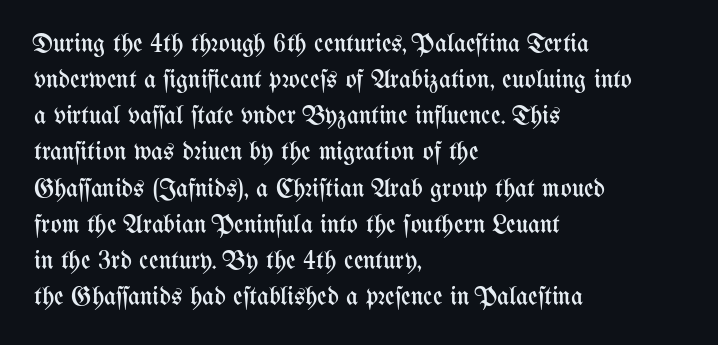
Teacher's note: observe the even left margin — that is flush-left alignment. Students, note that the glyphs here touch the page at normal intervals. Do the letters lean? They stand straight. Descenders hang freely into open space. Stem width sits at or under what a default text font uses.
